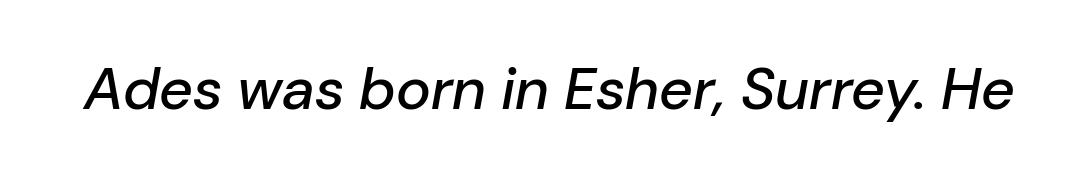
The whole block is typeset with a tilt. Compared with typical body copy, the letter spacing here is the same. The foot of each line stays bare and open. These lines are rendered in a variable-pitch font.
